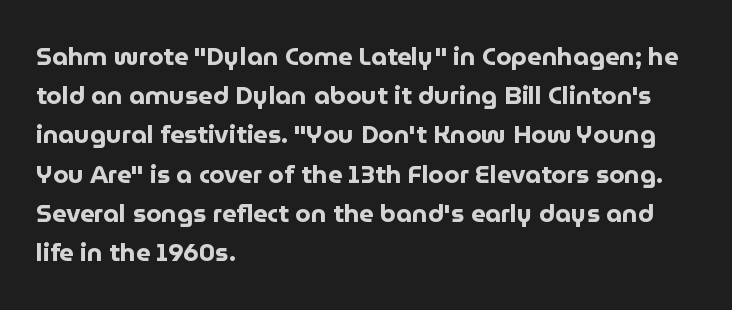
Q: Is the text bold? A: Yes.
Q: Is the text italic (slanted)? A: No, it is upright.
Q: Is the text underlined? A: No.
Q: How is the paragraph aligned? A: Left-aligned.
Q: Is the spacing between letters normal or unusually wide? A: Normal.
Q: Is the spacing between lines tight, normal or loose? A: Normal.
